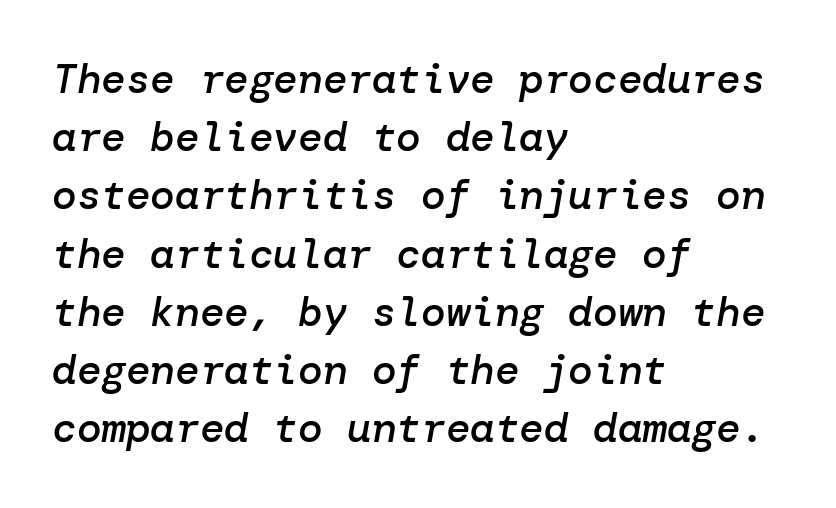
The image shows 41 px semibold type, italic (leaning right); set left-aligned, normal line spacing (1.42x), normal letter spacing, not underlined; low stroke contrast and a medium x-height.
